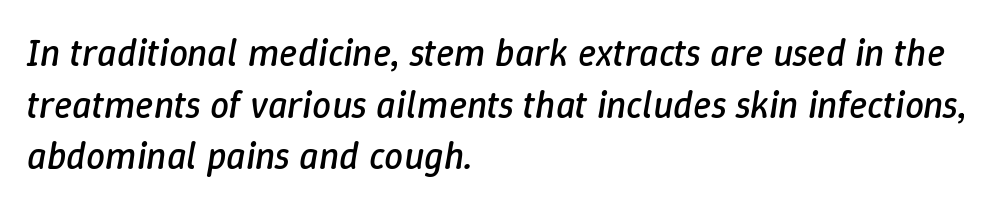
The foot of each line stays bare and open. The setting favours the left margin, as ordinary paragraphs usually do. Here the glyphs are tracked normally, forming tight word shapes. Weight class: somewhere from thin through regular.
